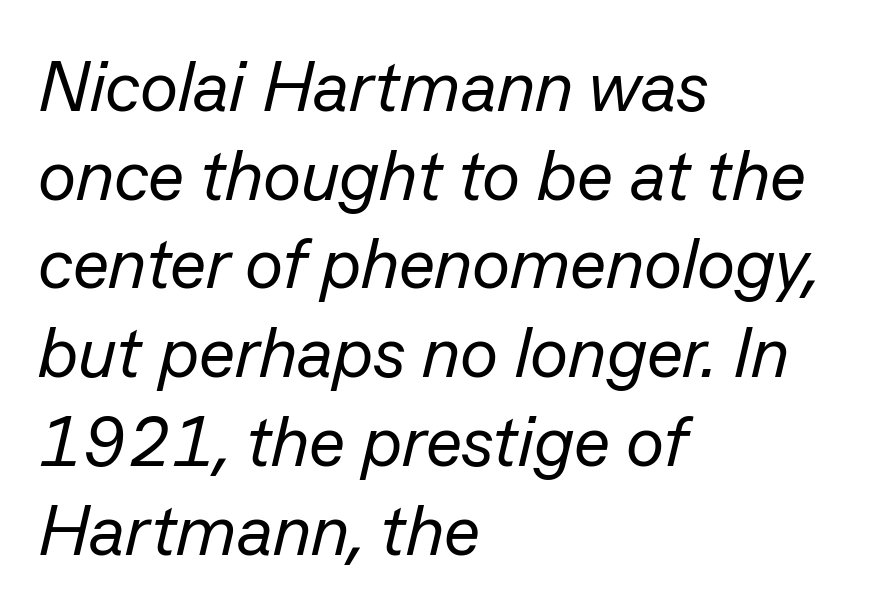
The image shows 71 px regular-weight type, italic (leaning right); set left-aligned, normal line spacing (1.25x), normal letter spacing, not underlined; low stroke contrast and a medium x-height.
